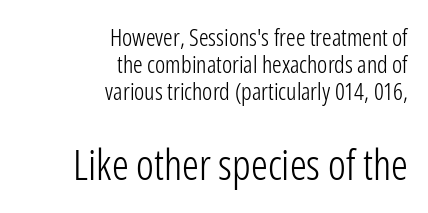
Between these two stacked blocks, the lower one wins on size. The passage shown is not underscored anywhere. Is this a fixed-width face? No — the glyphs have proportional, varying widths. The weight tops out at a normal text grade. The rendering anchors every line to the right-hand side.
